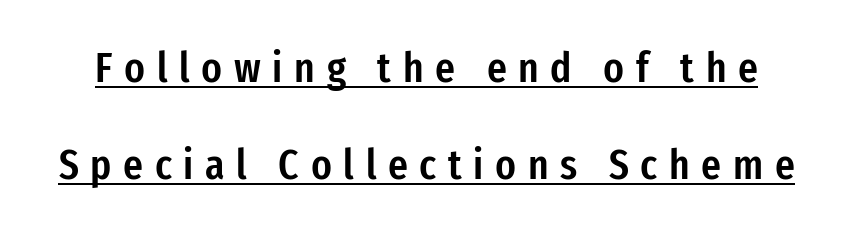
The typography opts for an upright posture over an oblique one. These lines are composed in type without serifs. Students, this is semibold: more ink than regular, less than bold. Notice how a bar underscores the lettering throughout. The line texture is sparse and dotted thanks to wide tracking. Varying glyph widths throughout — classic text-font behaviour.
